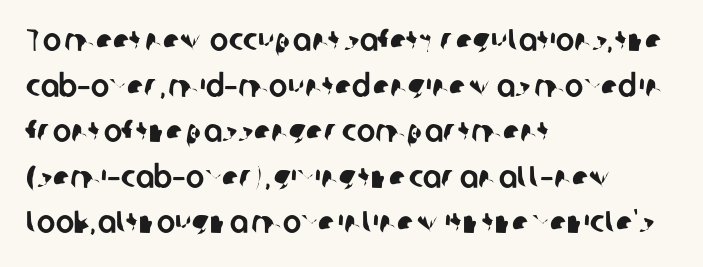
The image shows 31 px sans-serif type; set left-aligned, normal line spacing (1.47x), normal letter spacing, not underlined; low stroke contrast and a medium x-height.
